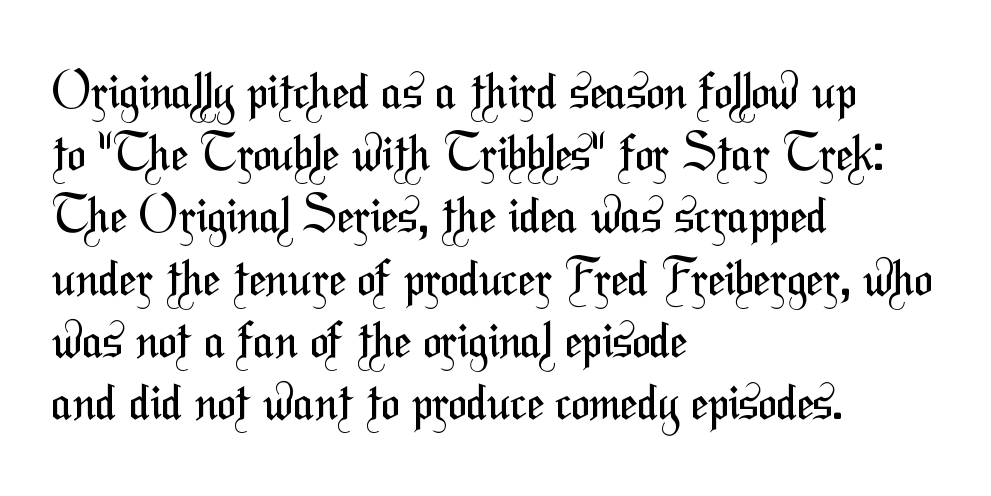
{"serif": "no", "bold": "no", "weight": "regular", "width": "condensed", "stroke_contrast": "medium", "x_height": "medium", "monospaced": "no", "underline": "no", "align": "left", "line_spacing": "normal", "line_spacing_ratio": 1.27, "letter_spacing": "normal", "letter_spacing_em": 0.0, "glyph_px": 49}
